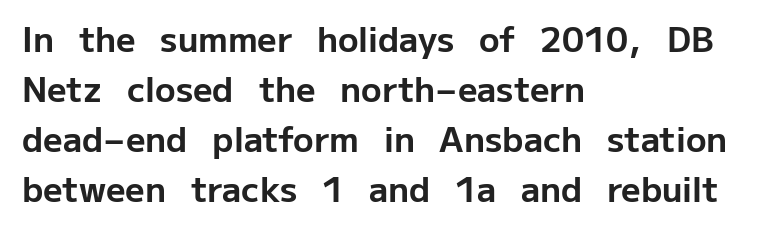
{"serif": "no", "italic": "no", "bold": "yes", "weight": "bold", "width": "normal", "stroke_contrast": "low", "x_height": "medium", "monospaced": "no", "underline": "no", "align": "left", "line_spacing": "normal", "line_spacing_ratio": 1.47, "letter_spacing": "normal", "letter_spacing_em": 0.0, "glyph_px": 34}
